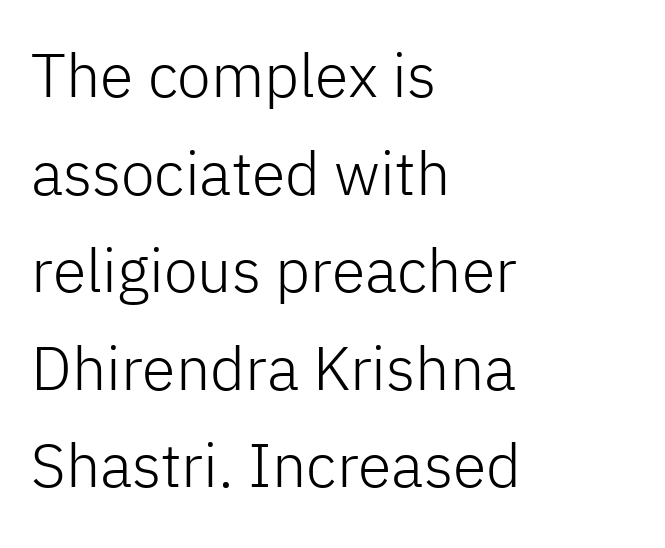
The image shows 61 px light sans-serif type, upright; set left-aligned, normal line spacing (1.6x), normal letter spacing, not underlined; low stroke contrast and a medium x-height.
